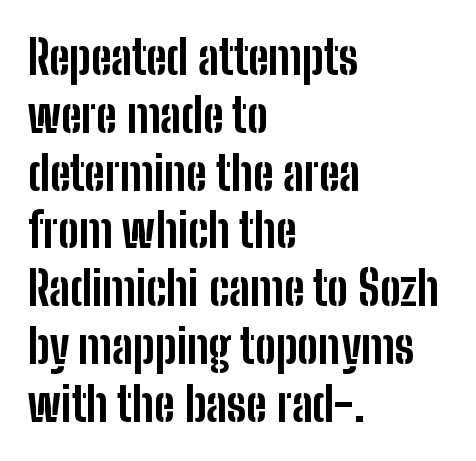
Q: Is the text bold? A: Yes.
Q: Is the text italic (slanted)? A: No, it is upright.
Q: Is the typeface a serif or a sans-serif typeface? A: Sans-serif.
Q: Is the text underlined? A: No.
Q: How is the paragraph aligned? A: Left-aligned.
Q: Is the spacing between letters normal or unusually wide? A: Normal.
Q: Width (condensed, normal, or wide)? A: Condensed.
Q: Stroke contrast? A: Low.
Q: x-height? A: Medium.
Q: Monospaced? A: No.
